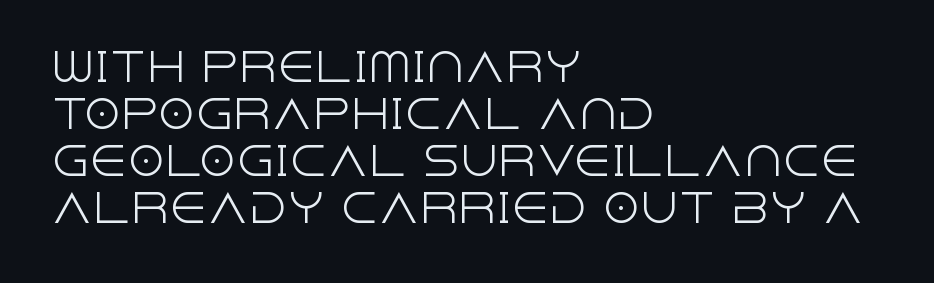
Q: Is the text bold? A: No.
Q: Is the text italic (slanted)? A: No, it is upright.
Q: Is the typeface a serif or a sans-serif typeface? A: Sans-serif.
Q: Is the text underlined? A: No.
Q: How is the paragraph aligned? A: Left-aligned.
Q: Is the spacing between letters normal or unusually wide? A: Normal.
Q: Width (condensed, normal, or wide)? A: Normal.
Q: x-height? A: Large.
Q: Monospaced? A: No.
